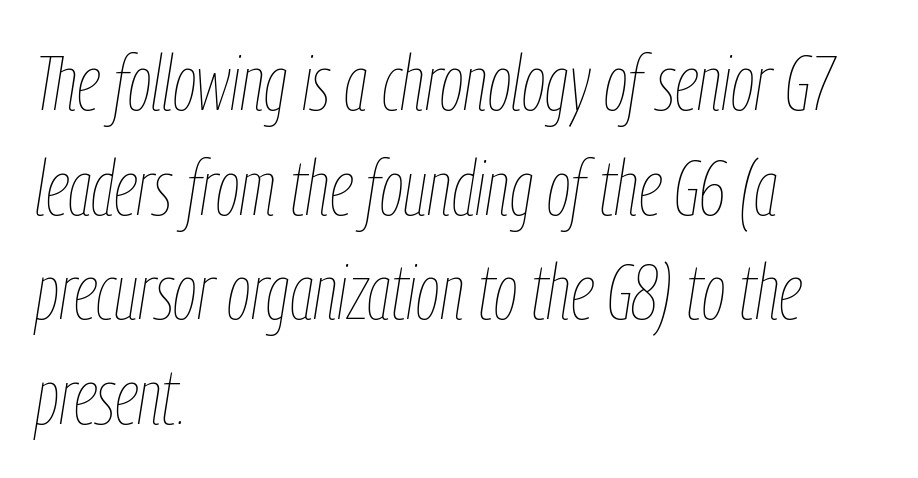
The passage shown is typed in a proportional face where columns would drift. Regarding leading, the lines here are spaced in the standard way. The weight would be labelled regular, book, light, or lighter still. Bare-footed words on every line. Short and long lines alike share a common starting point at left.
